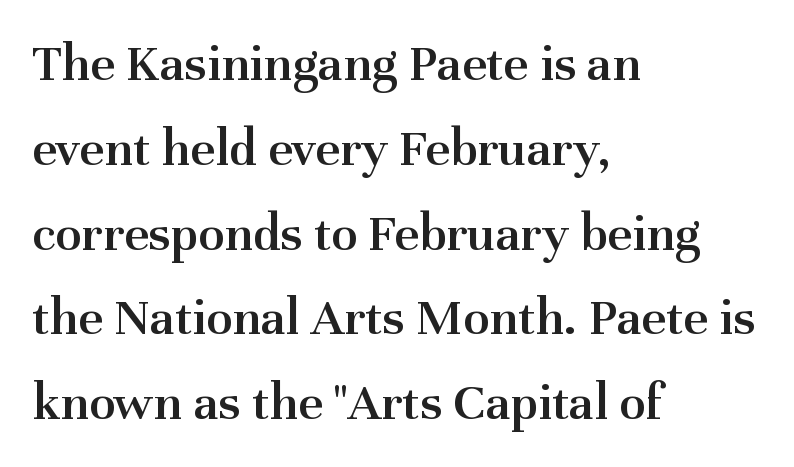
Honestly, the row spacing looks completely unremarkable. Is this a fixed-width face? No — the glyphs have proportional, varying widths. Typographically, this falls in the serif category. The type is set solid horizontally, with unmodified tracking.
